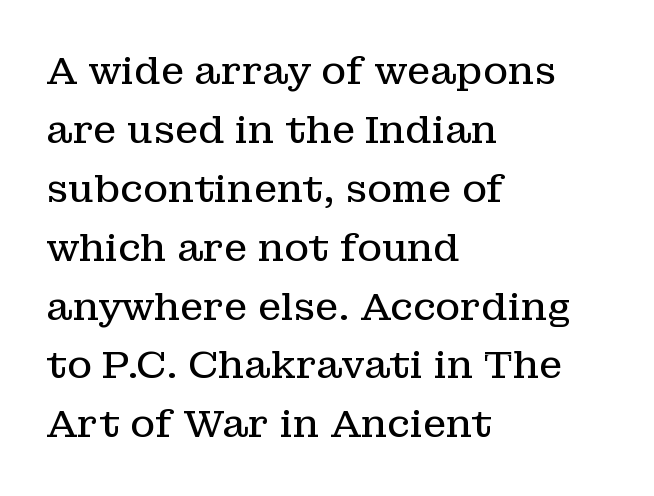
Notice how the passage keeps a crisp vertical edge on the left only. A bare baseline throughout the passage. Looks like regular typesetting: each glyph gets only the width it needs. What kind of face is this? One with serifs. Is the stroke heavy? The answer is a plain regular-or-lighter.
